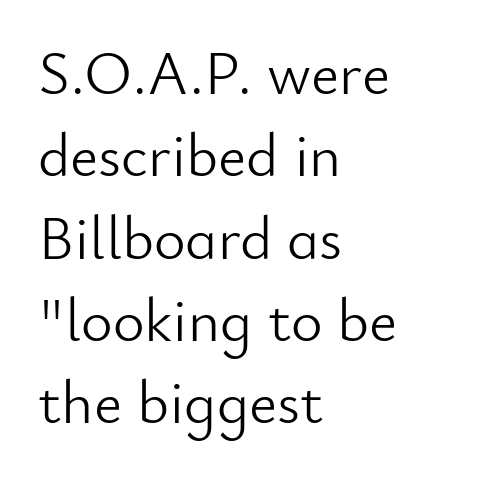
{"serif": "no", "italic": "no", "bold": "no", "weight": "light", "width": "normal", "stroke_contrast": "low", "x_height": "small", "monospaced": "no", "underline": "no", "align": "left", "line_spacing": "normal", "line_spacing_ratio": 1.35, "letter_spacing": "normal", "letter_spacing_em": 0.0, "glyph_px": 61}
